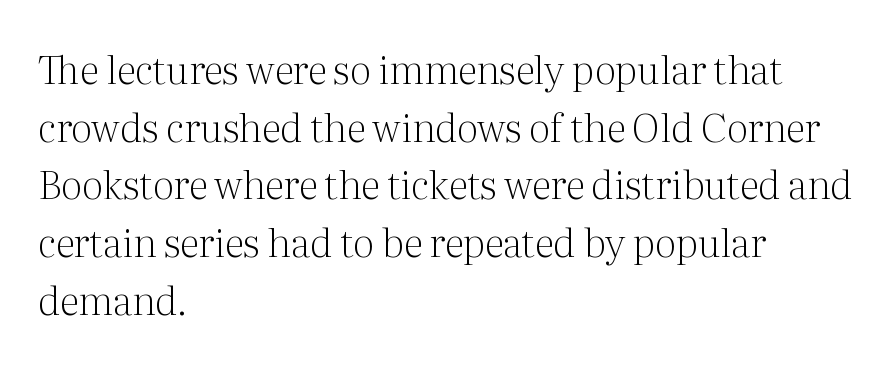
{"serif": "yes", "italic": "no", "bold": "no", "weight": "light", "width": "normal", "stroke_contrast": "medium", "x_height": "medium", "monospaced": "no", "underline": "no", "align": "left", "line_spacing": "normal", "line_spacing_ratio": 1.48, "letter_spacing": "normal", "letter_spacing_em": 0.0, "glyph_px": 39}
